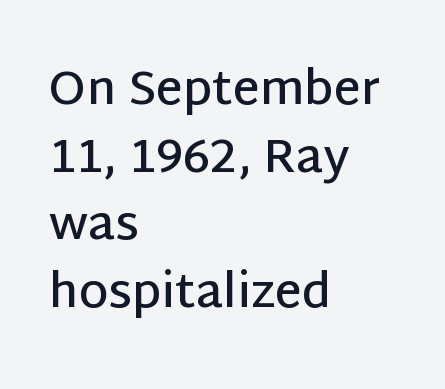
The image shows 47 px semibold sans-serif type, upright; set left-aligned, normal line spacing (1.44x), normal letter spacing, not underlined; low stroke contrast and a large x-height.
